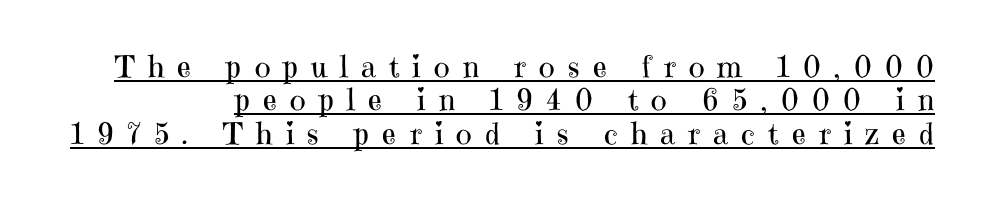
Q: Is the text bold? A: No.
Q: Is the text italic (slanted)? A: No, it is upright.
Q: Is the typeface a serif or a sans-serif typeface? A: Serif.
Q: Is the text underlined? A: Yes.
Q: Is the spacing between letters normal or unusually wide? A: Unusually wide.
Q: Is the spacing between lines tight, normal or loose? A: Tight.
Q: Width (condensed, normal, or wide)? A: Normal.
Q: Stroke contrast? A: High.
Q: x-height? A: Medium.
Q: Monospaced? A: No.
